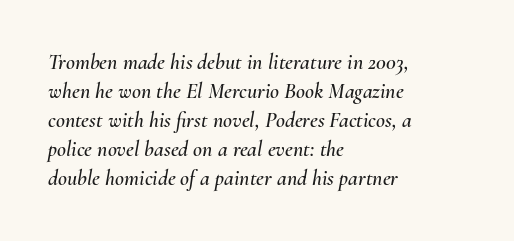
{"italic": "yes", "lean": "right", "slant_degrees": 10, "underline": "no", "align": "left", "line_spacing": "normal", "line_spacing_ratio": 1.32, "letter_spacing": "normal", "letter_spacing_em": 0.0, "glyph_px": 22}
